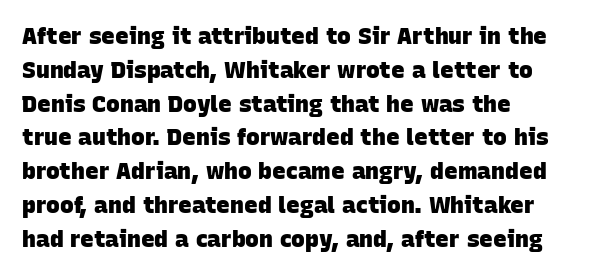
{"bold": "yes", "underline": "no", "align": "left", "line_spacing": "normal", "line_spacing_ratio": 1.47, "letter_spacing": "normal", "letter_spacing_em": 0.0, "glyph_px": 23}
